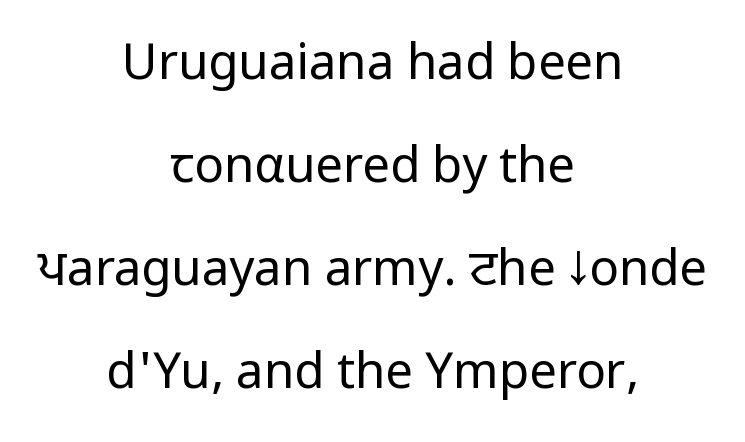
Does the leading feel generous? Absolutely, it's lavish. Underlining? Definitely not there. Is this a fixed-width face? No — the glyphs have proportional, varying widths. Centered paragraph, ragged on both sides. The gaps between neighbouring characters are ordinary and unremarkable.
